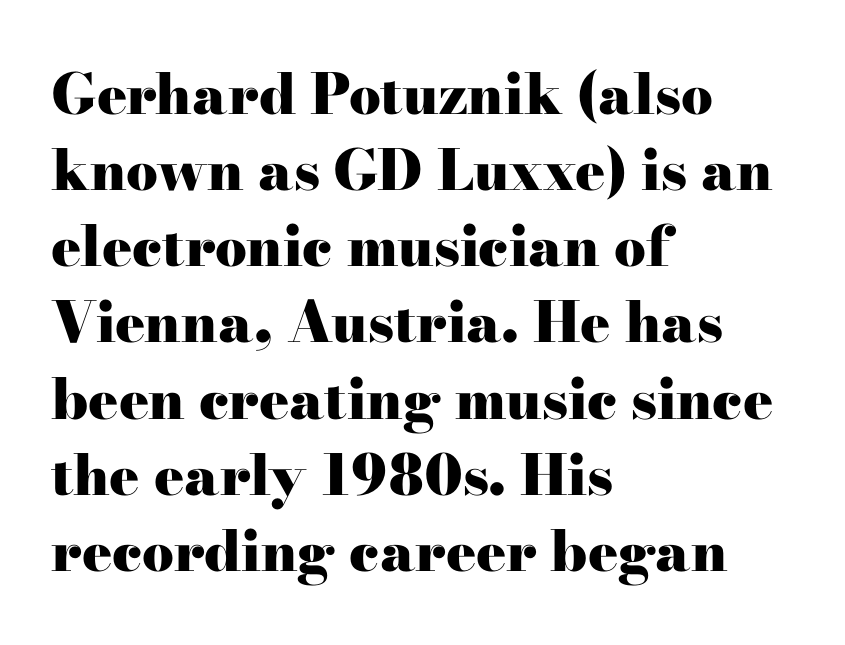
This is serif lettering, the kind often seen in printed books. Rendered with straight, roman letterforms. Just letters on the line, the space beneath them empty. The glyphs have the mass of a bold cut. This sample has the flowing, uneven cadence of proportional lettering.
